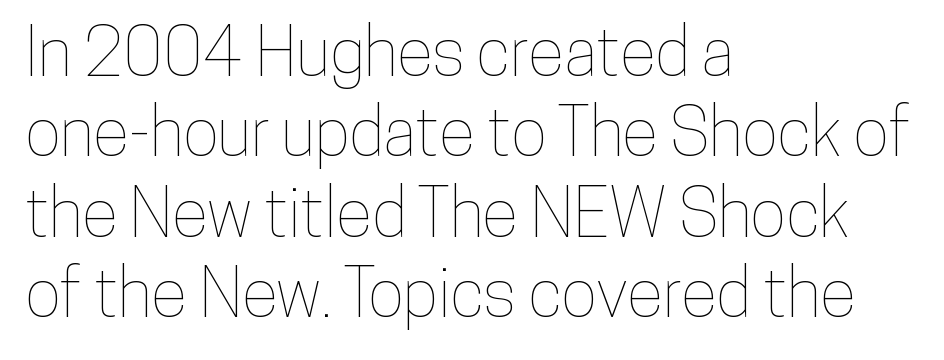
Quick note: not italic, upright. Notice how the passage keeps a crisp vertical edge on the left only. How are the letters spaced? Ordinarily, with no added tracking. The passage shown is not underscored anywhere. Character widths vary here, with narrow letters taking less room than wide ones.
